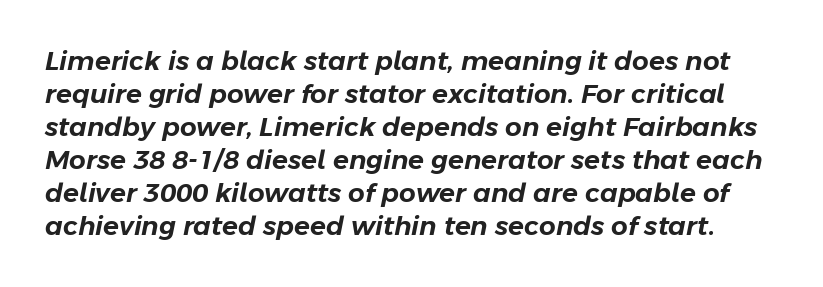
Whoever set this chose a conventional vertical rhythm. Honestly, there is no underline to notice here at all. Is the letter spacing exaggerated? No — it looks like the ordinary default. Posture: slanted.
